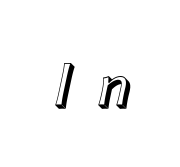
The image shows 65 px text type, italic (leaning right); set unusually wide letter spacing (+0.34 em), not underlined; a medium x-height.
